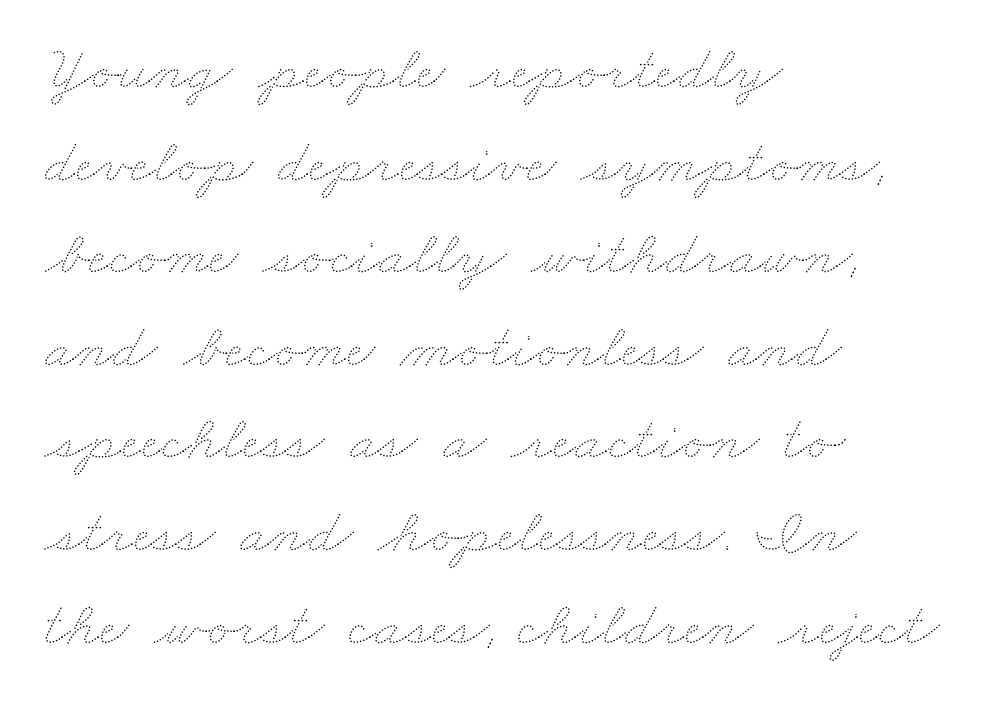
The image shows 63 px thin, wide type; set left-aligned, normal line spacing (1.47x), normal letter spacing, not underlined; medium stroke contrast and a small x-height.
